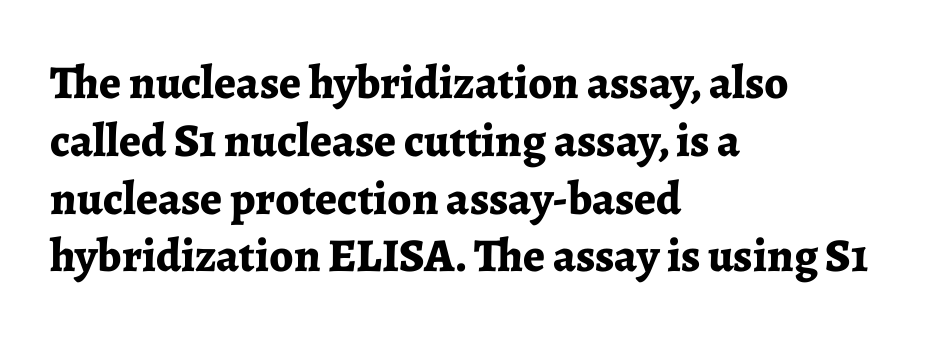
{"serif": "yes", "italic": "no", "bold": "yes", "weight": "bold", "width": "normal", "stroke_contrast": "low", "x_height": "medium", "monospaced": "no", "underline": "no", "align": "left", "line_spacing_ratio": 1.23, "letter_spacing": "normal", "letter_spacing_em": 0.0, "glyph_px": 47}
